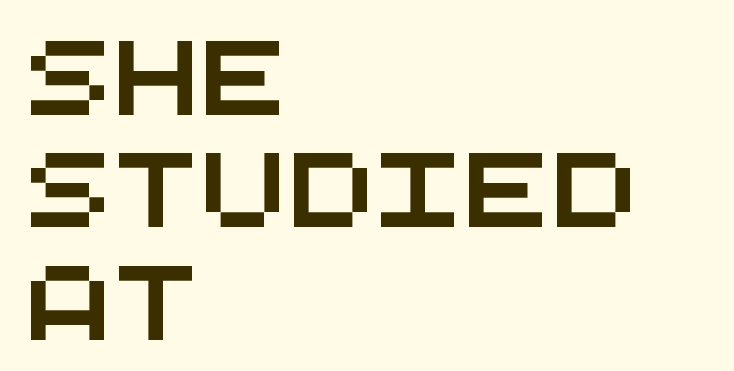
Q: Is the typeface a serif or a sans-serif typeface? A: Sans-serif.
Q: Is the text underlined? A: No.
Q: How is the paragraph aligned? A: Left-aligned.
Q: Is the spacing between letters normal or unusually wide? A: Normal.
Q: Is the spacing between lines tight, normal or loose? A: Normal.
Q: Width (condensed, normal, or wide)? A: Wide.
Q: Stroke contrast? A: Medium.
Q: x-height? A: Large.
Q: Monospaced? A: Yes.
